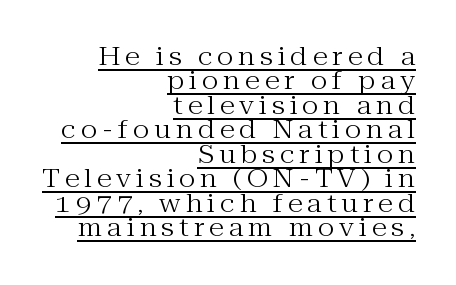
{"italic": "no", "bold": "no", "underline": "yes", "align": "right", "line_spacing": "tight", "line_spacing_ratio": 0.98, "letter_spacing": "wide", "letter_spacing_em": 0.2, "glyph_px": 25}
